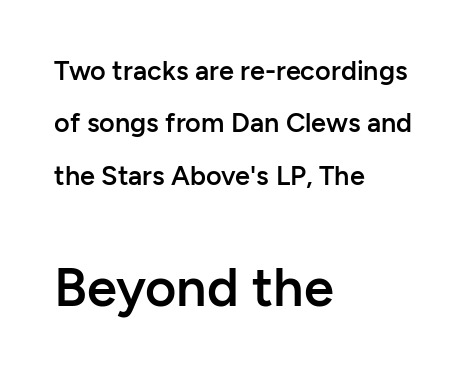
{"serif": "no", "italic": "no", "bold": "semi", "weight": "semibold", "width": "normal", "stroke_contrast": "low", "x_height": "medium", "monospaced": "no", "underline": "no", "align": "left", "line_spacing": "loose", "line_spacing_ratio": 1.94, "letter_spacing": "normal", "letter_spacing_em": 0.0, "larger_block": "second", "size_ratio": 2.0, "glyph_px": 54}
